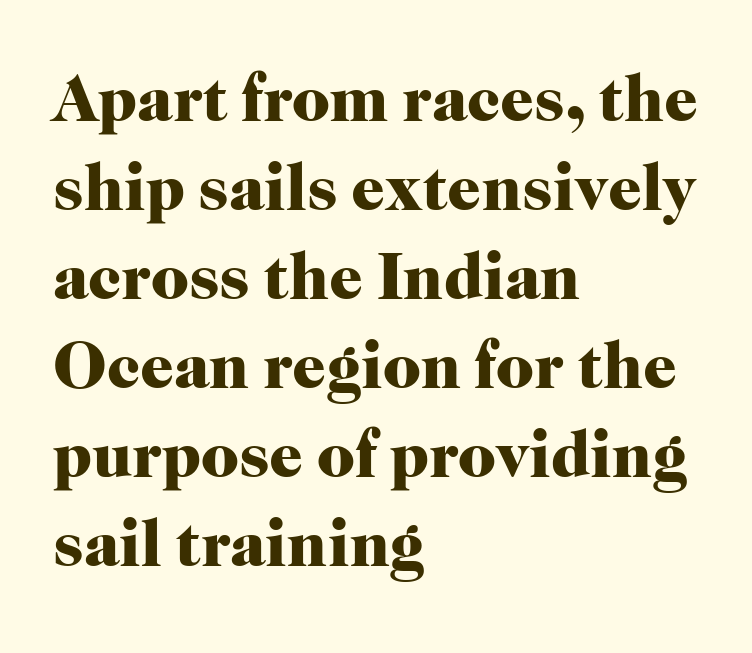
The designer went with a serif here, giving each stem small feet. A classic flush-left, rag-right setting is used for this passage. A typesetter would call this proportional, since set widths differ per character. Tracking here is standard; glyphs follow each other at the usual distance. If you measured baseline to baseline, you'd find a middling distance.
